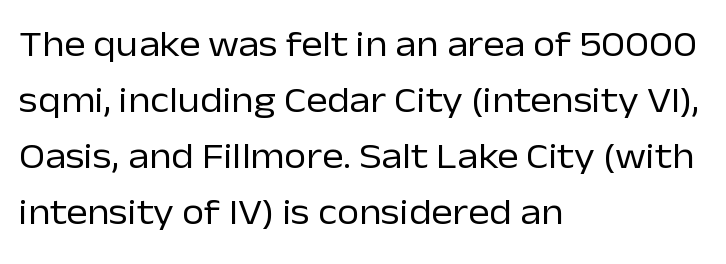
The image shows 36 px regular-weight sans-serif type, upright; set left-aligned, normal line spacing (1.56x), normal letter spacing, not underlined; low stroke contrast and a medium x-height.
